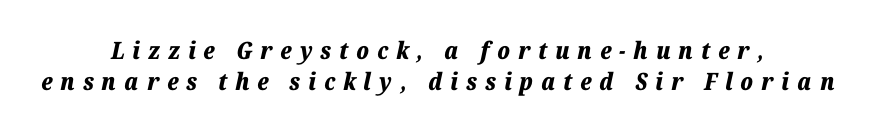
Q: Is the text bold? A: Yes.
Q: Is the text italic (slanted)? A: Yes, it leans right by about 12 degrees.
Q: Is the text underlined? A: No.
Q: How is the paragraph aligned? A: Centered.
Q: Is the spacing between letters normal or unusually wide? A: Unusually wide.
Q: Is the spacing between lines tight, normal or loose? A: Normal.
